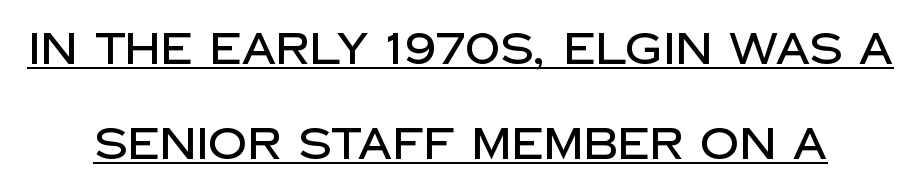
You could not count columns in this text — the font is proportionally spaced. The type sits square on the baseline with zero lean. You could call the tracking neutral — neither tight nor loose. The words here are underlined. Each new line begins a long way beneath the previous one.
